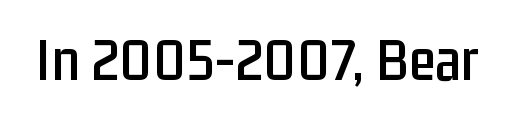
The image shows 61 px condensed sans-serif type, upright; set normal letter spacing, not underlined; low stroke contrast and a medium x-height.
